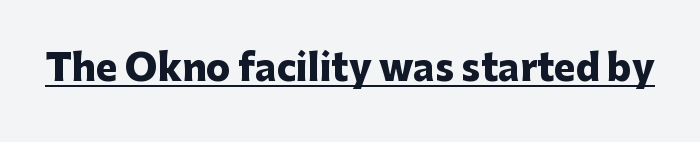
The image shows 36 px heavy sans-serif type, upright; set normal letter spacing, underlined; low stroke contrast and a medium x-height.
